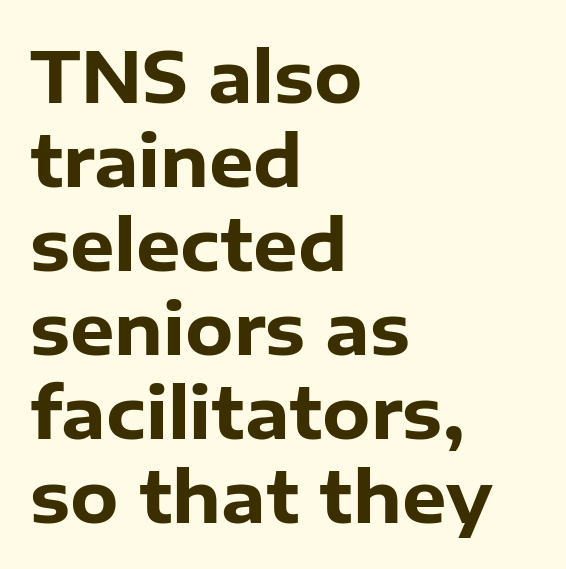
Is the type bold? Yes — the strokes are clearly thick and heavy. Teacher's note: observe the even left margin — that is flush-left alignment. Regarding serifs, this sample does without them. Designer's note — italics off, roman on. No extra tracking has been applied to these lines.
